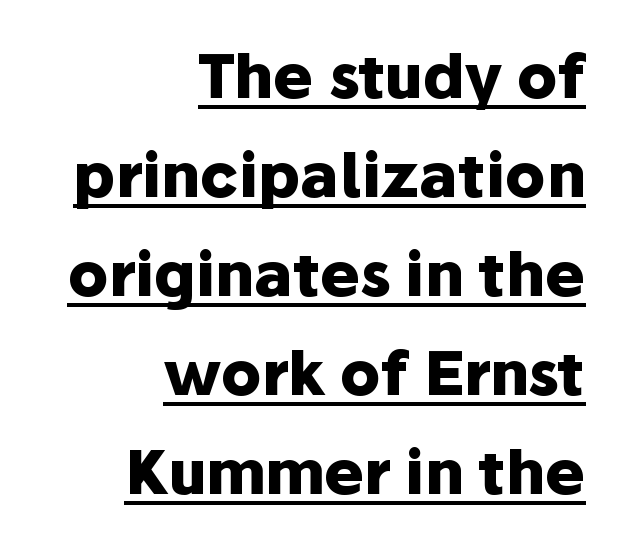
Q: Is the text bold? A: Yes.
Q: Is the text italic (slanted)? A: No, it is upright.
Q: Is the typeface a serif or a sans-serif typeface? A: Sans-serif.
Q: Is the text underlined? A: Yes.
Q: How is the paragraph aligned? A: Right-aligned.
Q: Is the spacing between letters normal or unusually wide? A: Normal.
Q: Is the spacing between lines tight, normal or loose? A: Normal.
Q: Width (condensed, normal, or wide)? A: Normal.
Q: Stroke contrast? A: Low.
Q: x-height? A: Medium.
Q: Monospaced? A: No.
